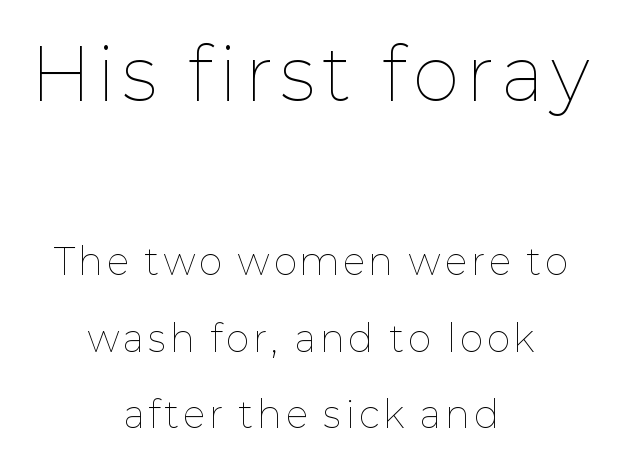
The image shows 71 px thin type, upright; set centered, loose line spacing (2.13x), not underlined; the first (top) block is 1.97x larger; low stroke contrast and a medium x-height.
